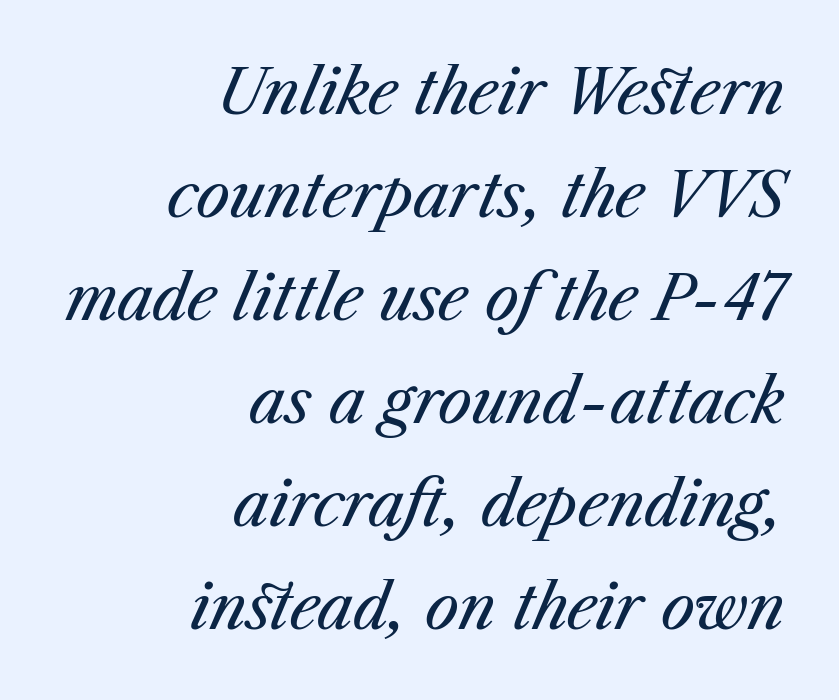
The image shows 61 px regular-weight type, italic (leaning right); set right-aligned, normal line spacing (1.69x), normal letter spacing, not underlined; medium stroke contrast and a medium x-height.
